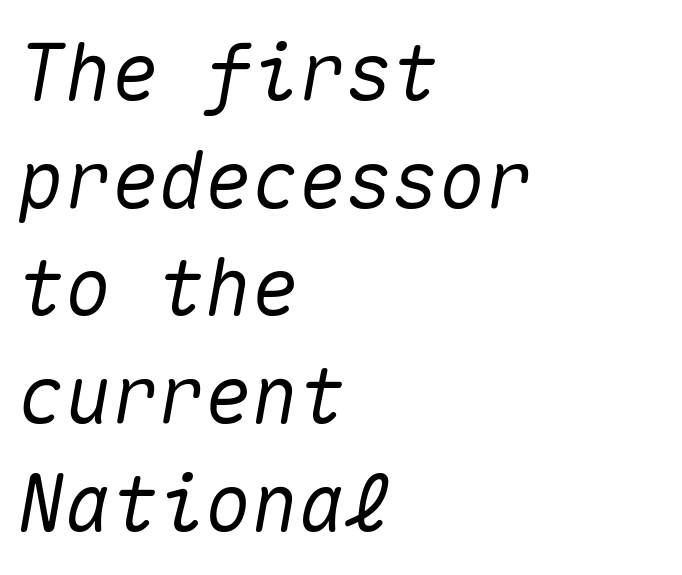
The image shows 78 px text type, italic (leaning right), monospaced; set left-aligned, normal line spacing (1.38x), normal letter spacing, not underlined; medium stroke contrast and a medium x-height.
